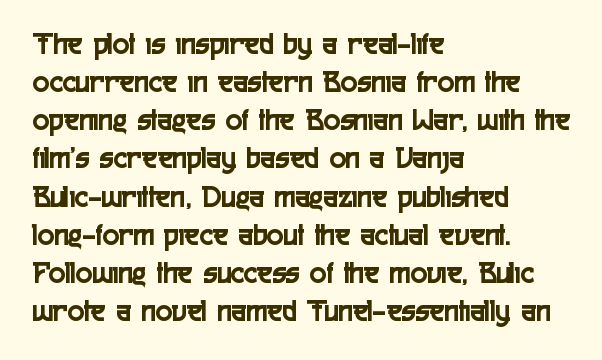
Q: Is the text italic (slanted)? A: No, it is upright.
Q: Is the typeface a serif or a sans-serif typeface? A: Sans-serif.
Q: Is the text underlined? A: No.
Q: How is the paragraph aligned? A: Left-aligned.
Q: Is the spacing between letters normal or unusually wide? A: Normal.
Q: Width (condensed, normal, or wide)? A: Condensed.
Q: x-height? A: Medium.
Q: Monospaced? A: No.
